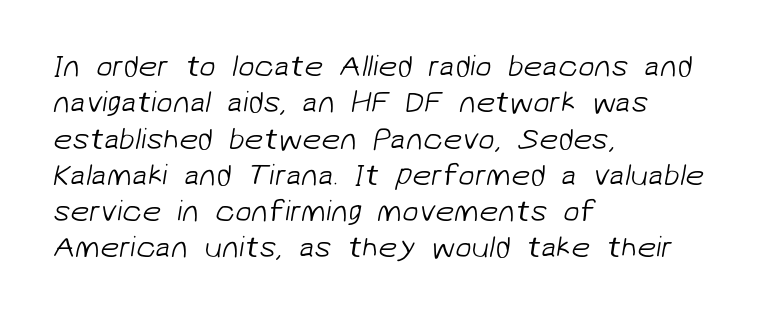
The image shows 30 px light sans-serif type; set left-aligned, line spacing 1.21x, normal letter spacing, not underlined; low stroke contrast and a medium x-height.
